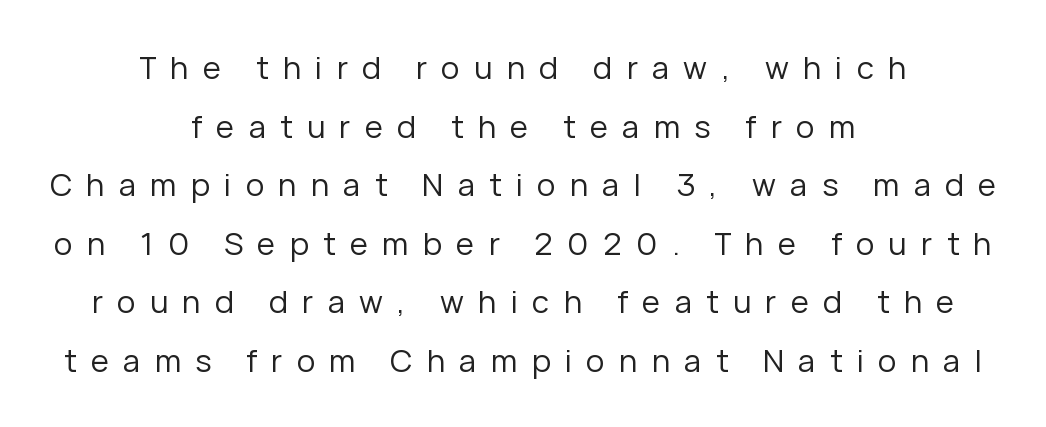
The cut favours lightness, reaching ordinary text weight at its darkest. Nothing sits at the stroke ends, so this counts as sans-serif. The letters advance in unequal steps, a hallmark of proportional type. How are the letters spaced? Widely, with obvious added tracking. The area under the type is left untouched. Is the block centered? Yes — each line is placed symmetrically about the middle.
